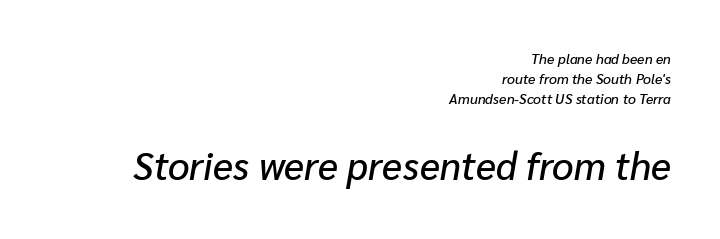
The passage shown leans; its letterforms are oblique. The type is set solid horizontally, with unmodified tracking. The vertical gap from one line to the next is medium. The foot of each line stays bare and open.
